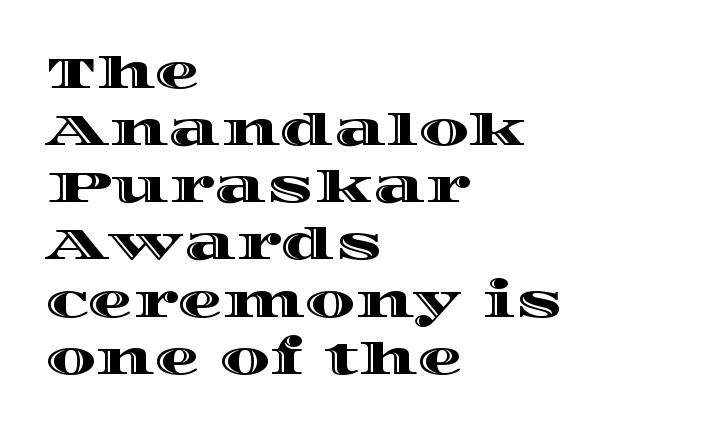
Here the glyphs are tracked normally, forming tight word shapes. You could not count columns in this text — the font is proportionally spaced. This sample is left-justified, so line endings fall wherever the words run out. You can tell it's not italic because the verticals are truly vertical. Plain, unruled lines of type. Compared with typical paragraphs, the rows here are spaced about the same.
